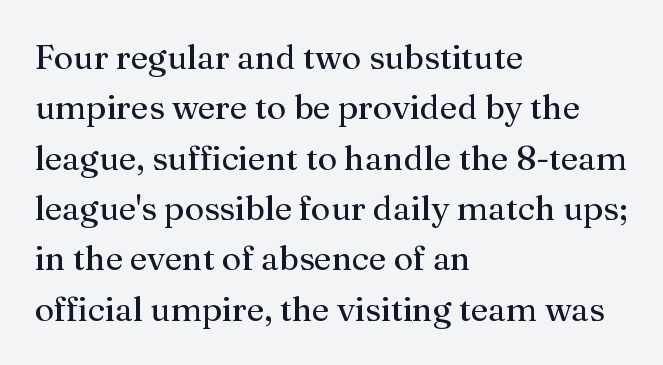
The image shows 34 px regular-weight serif type, upright; set left-aligned, normal line spacing (1.48x), normal letter spacing, not underlined; medium stroke contrast and a medium x-height.
